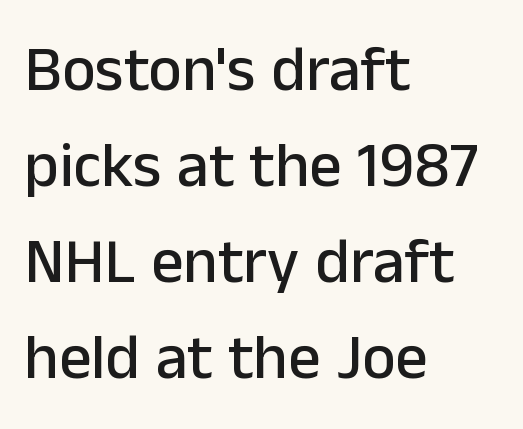
The passage shown is typed in a proportional face where columns would drift. In terms of posture, this sample is upright. Casual observation: everything's shoved over to the left. Successive baselines arrive at the customary interval. Spacing between characters is what you'd get straight out of the box.
